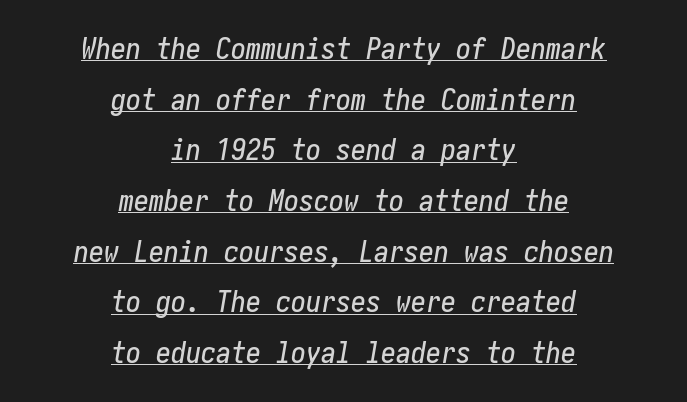
The image shows 30 px condensed type, italic (leaning right); set centered, normal line spacing (1.69x), normal letter spacing, underlined; low stroke contrast and a medium x-height.
